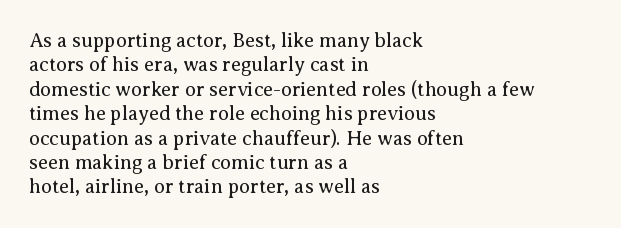
Q: Is the text bold? A: No.
Q: Is the text italic (slanted)? A: No, it is upright.
Q: Is the text underlined? A: No.
Q: How is the paragraph aligned? A: Left-aligned.
Q: Is the spacing between letters normal or unusually wide? A: Normal.
